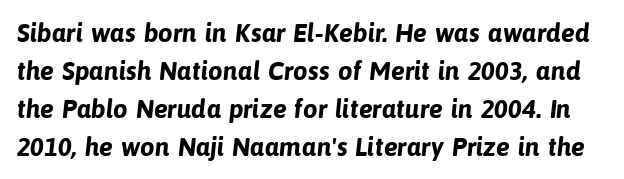
Is the letter spacing exaggerated? No — it looks like the ordinary default. Is there much room between lines? A standard amount, neither cramped nor airy. Typographic density is high because the face is bold. The area under the type is left untouched.
